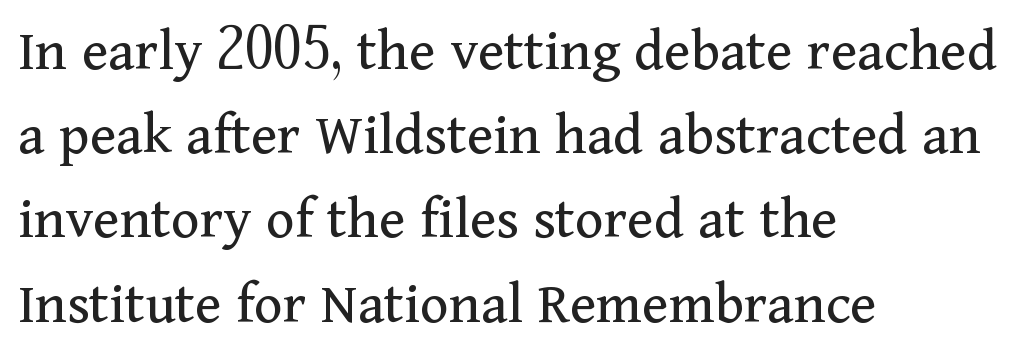
{"serif": "yes", "italic": "no", "bold": "no", "weight": "regular", "width": "normal", "stroke_contrast": "medium", "x_height": "medium", "monospaced": "no", "underline": "no", "align": "left", "line_spacing": "normal", "line_spacing_ratio": 1.38, "letter_spacing": "normal", "letter_spacing_em": 0.0, "glyph_px": 61}
